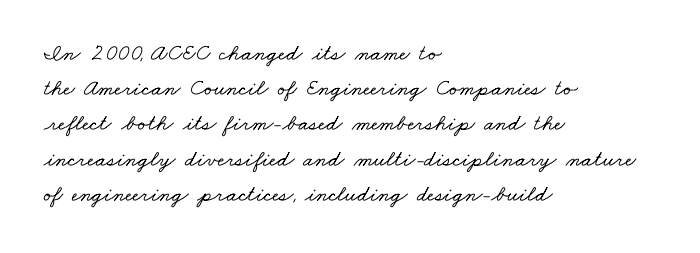
{"underline": "no", "align": "left", "line_spacing": "normal", "line_spacing_ratio": 1.53, "letter_spacing": "normal", "letter_spacing_em": 0.0, "glyph_px": 23}
